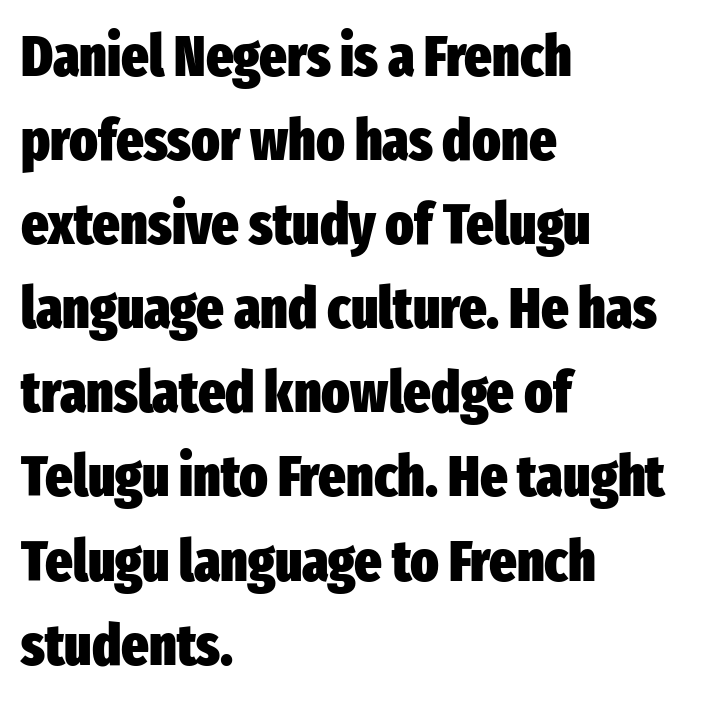
{"serif": "no", "italic": "no", "bold": "yes", "weight": "heavy", "width": "condensed", "stroke_contrast": "low", "x_height": "medium", "monospaced": "no", "underline": "no", "align": "left", "line_spacing": "normal", "line_spacing_ratio": 1.45, "letter_spacing": "normal", "letter_spacing_em": 0.0, "glyph_px": 58}
